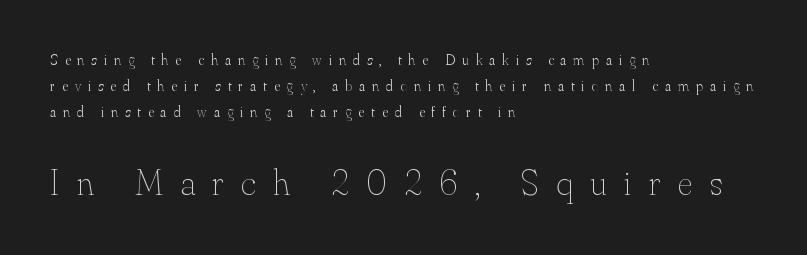
The image shows 37 px thin type, upright; set left-aligned, line spacing 1.74x, unusually wide letter spacing (+0.47 em), not underlined; the second (bottom) block is 2.47x larger; medium stroke contrast and a small x-height.
